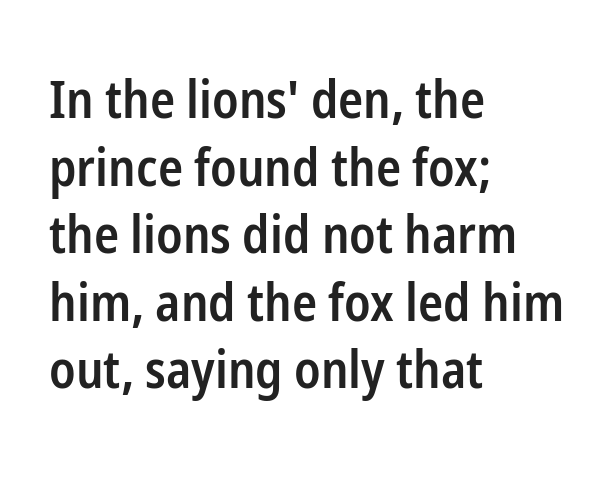
The space directly below the letters is spotless. Caption: multi-line text, flush left, ragged right. Every stem runs plumb, perpendicular to the baseline. In terms of letterspacing, this is plain default setting. As a designer I'd log this as weight 600, semibold. Whoever set this chose a conventional vertical rhythm.
